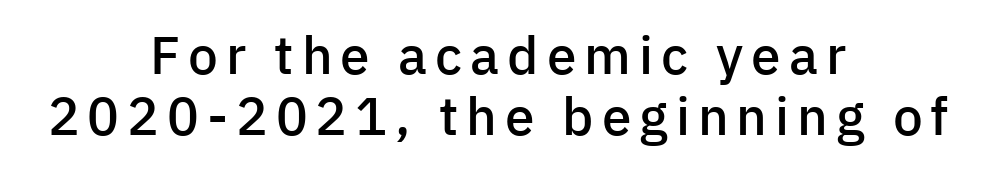
The image shows 53 px semibold sans-serif type, upright; set centered, tight line spacing (1.15x), not underlined; low stroke contrast and a medium x-height.
